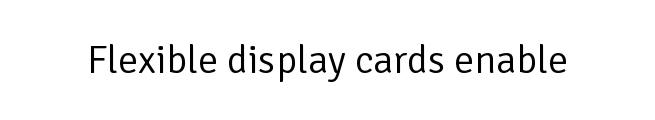
The image shows 40 px regular-weight sans-serif type, upright; set normal letter spacing, not underlined; low stroke contrast and a medium x-height.
